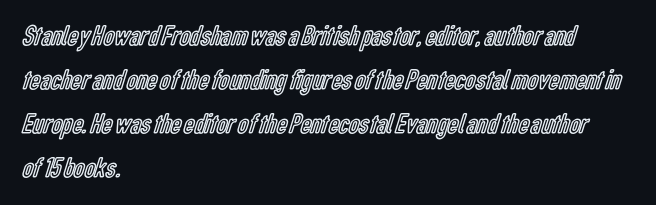
Q: Is the text italic (slanted)? A: Yes.
Q: Is the text underlined? A: No.
Q: How is the paragraph aligned? A: Left-aligned.
Q: Is the spacing between letters normal or unusually wide? A: Normal.
Q: Is the spacing between lines tight, normal or loose? A: Normal.
Q: Width (condensed, normal, or wide)? A: Condensed.
Q: x-height? A: Medium.
Q: Monospaced? A: No.
